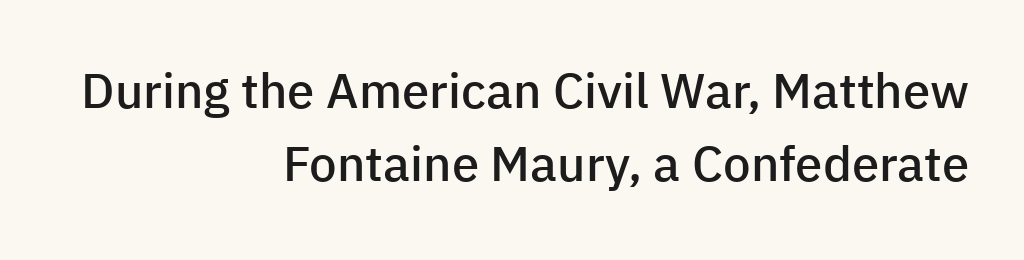
The image shows 49 px semibold sans-serif type, upright; set right-aligned, normal line spacing (1.49x), normal letter spacing, not underlined; low stroke contrast and a medium x-height.
